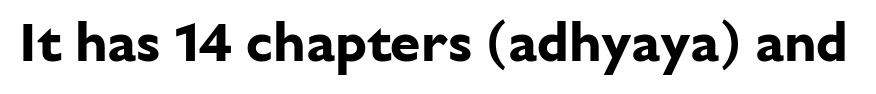
Unlike italic type, these characters show no tilt at all. Nothing unusual about the tracking: characters are spaced as the font intends. The type family on display is of the sans-serif kind. Looks like regular typesetting: each glyph gets only the width it needs.
